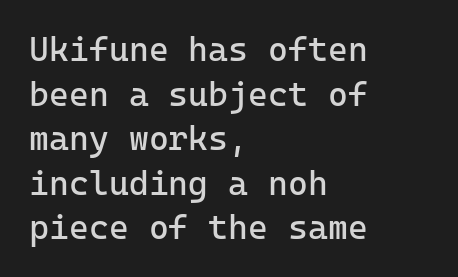
{"serif": "no", "italic": "no", "bold": "no", "weight": "regular", "width": "normal", "stroke_contrast": "low", "x_height": "medium", "underline": "no", "align": "left", "line_spacing": "normal", "line_spacing_ratio": 1.31, "letter_spacing": "normal", "letter_spacing_em": 0.0, "glyph_px": 34}
